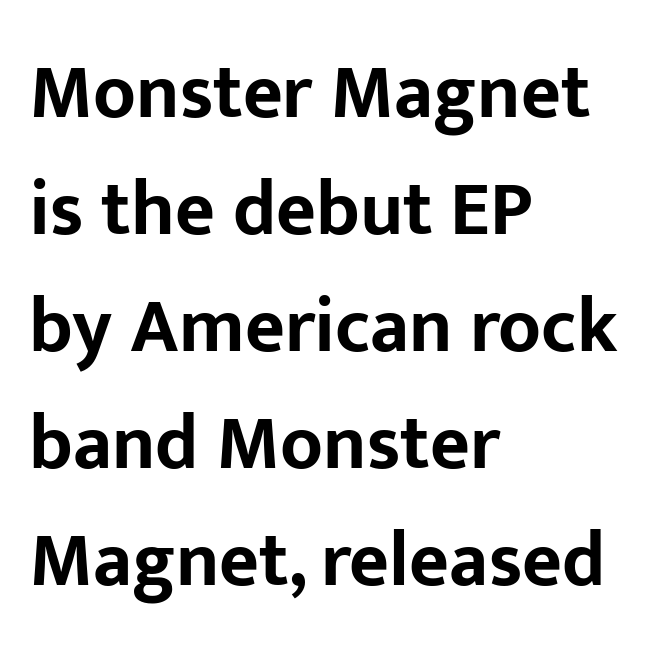
Does extra space separate the letters? No, they use regular spacing. In terms of letterform style, serifs are entirely absent. The typography opts for an upright posture over an oblique one. Strong, thick strokes mark this as bold type.
